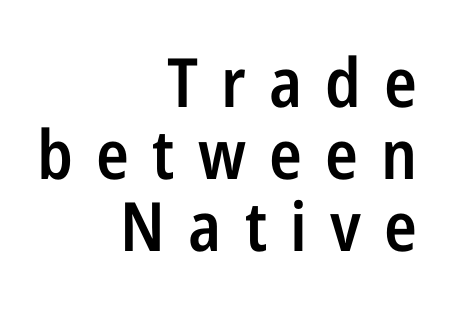
Q: Is the text bold? A: Semi-bold.
Q: Is the text italic (slanted)? A: No, it is upright.
Q: Is the typeface a serif or a sans-serif typeface? A: Sans-serif.
Q: Is the text underlined? A: No.
Q: How is the paragraph aligned? A: Right-aligned.
Q: Is the spacing between letters normal or unusually wide? A: Unusually wide.
Q: Is the spacing between lines tight, normal or loose? A: Tight.
Q: Width (condensed, normal, or wide)? A: Condensed.
Q: Stroke contrast? A: Low.
Q: x-height? A: Medium.
Q: Monospaced? A: No.
